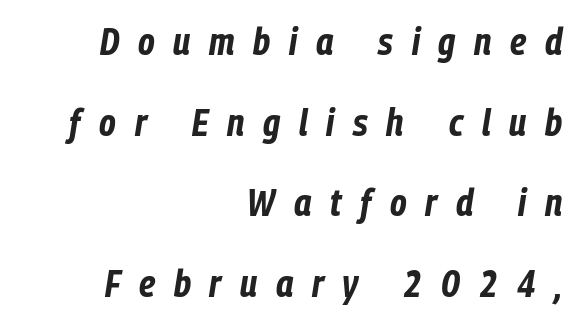
Q: Is the text bold? A: Yes.
Q: Is the text italic (slanted)? A: Yes, it leans right by about 9 degrees.
Q: Is the text underlined? A: No.
Q: How is the paragraph aligned? A: Right-aligned.
Q: Is the spacing between letters normal or unusually wide? A: Unusually wide.
Q: Is the spacing between lines tight, normal or loose? A: Loose.
Q: Width (condensed, normal, or wide)? A: Condensed.
Q: Stroke contrast? A: Low.
Q: x-height? A: Medium.
Q: Monospaced? A: No.
